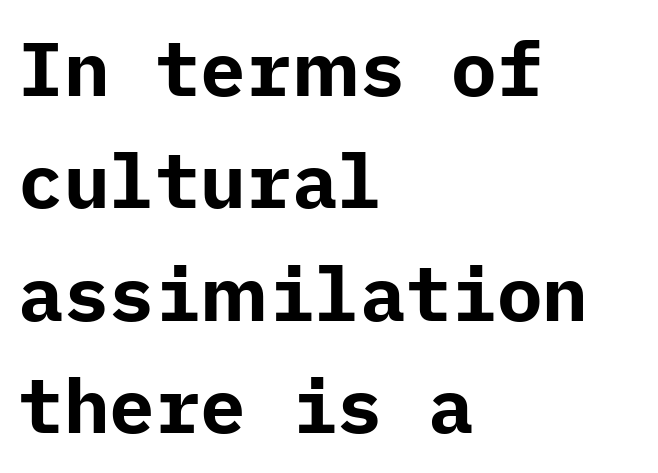
The image shows 76 px bold sans-serif type, upright; set left-aligned, normal line spacing (1.48x), normal letter spacing, not underlined; low stroke contrast and a medium x-height.
